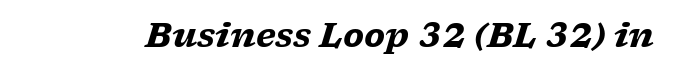
Q: Is the text bold? A: Yes.
Q: Is the text italic (slanted)? A: Yes, it leans right by about 17 degrees.
Q: Is the typeface a serif or a sans-serif typeface? A: Serif.
Q: Is the text underlined? A: No.
Q: Is the spacing between letters normal or unusually wide? A: Normal.
Q: Width (condensed, normal, or wide)? A: Wide.
Q: Stroke contrast? A: Low.
Q: x-height? A: Medium.
Q: Monospaced? A: No.
